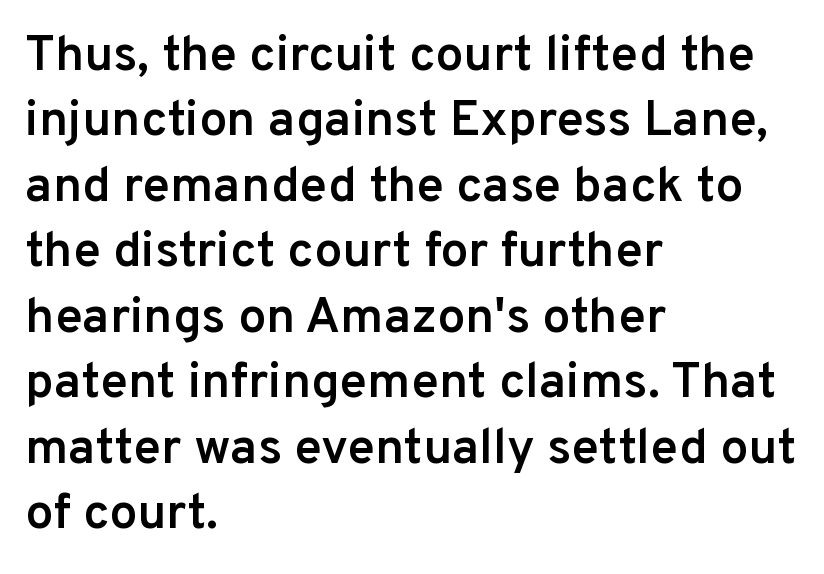
The image shows 50 px semibold sans-serif type, upright; set left-aligned, normal line spacing (1.31x), normal letter spacing, not underlined; low stroke contrast and a medium x-height.
